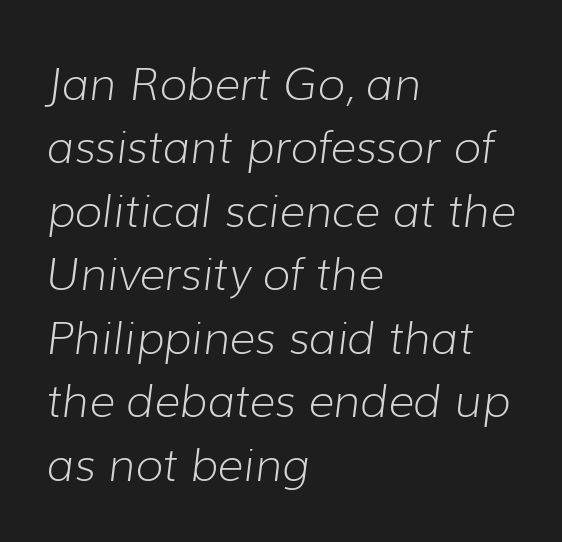
{"italic": "yes", "lean": "right", "slant_degrees": 7, "bold": "no", "weight": "light", "width": "normal", "stroke_contrast": "low", "x_height": "medium", "monospaced": "no", "underline": "no", "align": "left", "line_spacing": "normal", "line_spacing_ratio": 1.41, "letter_spacing": "normal", "letter_spacing_em": 0.0, "glyph_px": 45}
